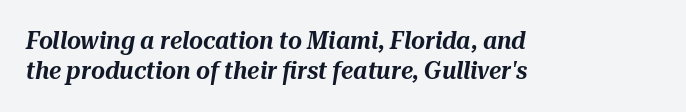
{"italic": "yes", "lean": "right", "slant_degrees": 10, "underline": "no", "align": "left", "line_spacing": "normal", "line_spacing_ratio": 1.26, "letter_spacing": "normal", "letter_spacing_em": 0.0, "glyph_px": 24}
